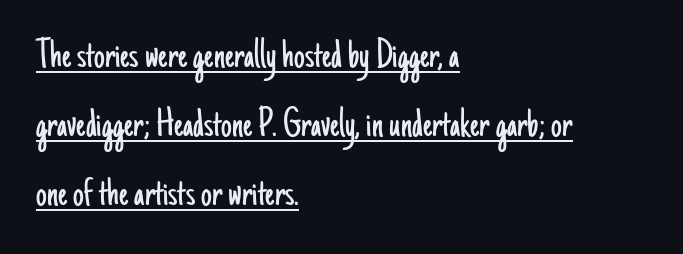
The image shows 43 px light, condensed sans-serif type, upright; set left-aligned, normal line spacing (1.6x), normal letter spacing, underlined; low stroke contrast and a small x-height.
